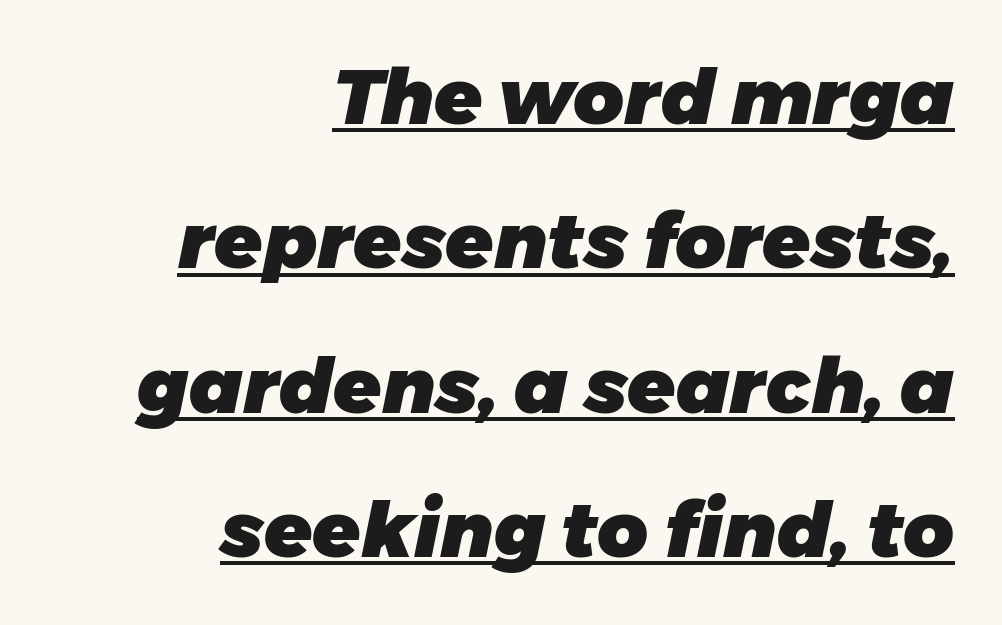
The image shows 78 px heavy type, italic (leaning right); set right-aligned, line spacing 1.85x, normal letter spacing, underlined; low stroke contrast and a medium x-height.
